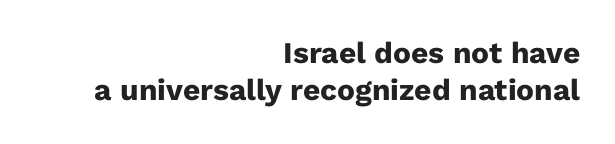
{"serif": "no", "italic": "no", "bold": "yes", "weight": "heavy", "width": "normal", "stroke_contrast": "low", "x_height": "medium", "monospaced": "no", "underline": "no", "align": "right", "line_spacing": "normal", "line_spacing_ratio": 1.25, "letter_spacing": "normal", "letter_spacing_em": 0.0, "glyph_px": 30}
